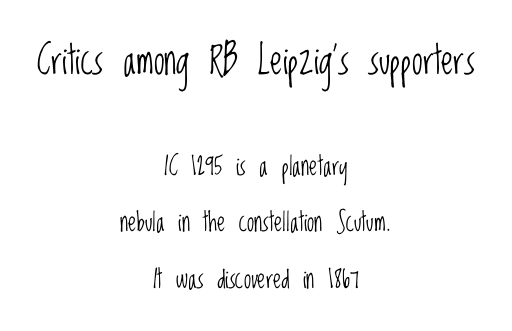
Compared with typical paragraphs, the rows here are farther apart. The rendering shows plain stroke endings on the letterforms — a sans-serif design. Italic? Not at all — the glyphs are vertical. Looks like regular typesetting: each glyph gets only the width it needs.
